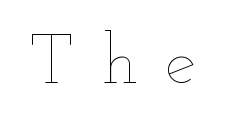
Q: Is the text bold? A: No.
Q: Is the text italic (slanted)? A: No, it is upright.
Q: Is the text underlined? A: No.
Q: Is the spacing between letters normal or unusually wide? A: Unusually wide.
Q: Width (condensed, normal, or wide)? A: Wide.
Q: Stroke contrast? A: Low.
Q: x-height? A: Small.
Q: Monospaced? A: No.
